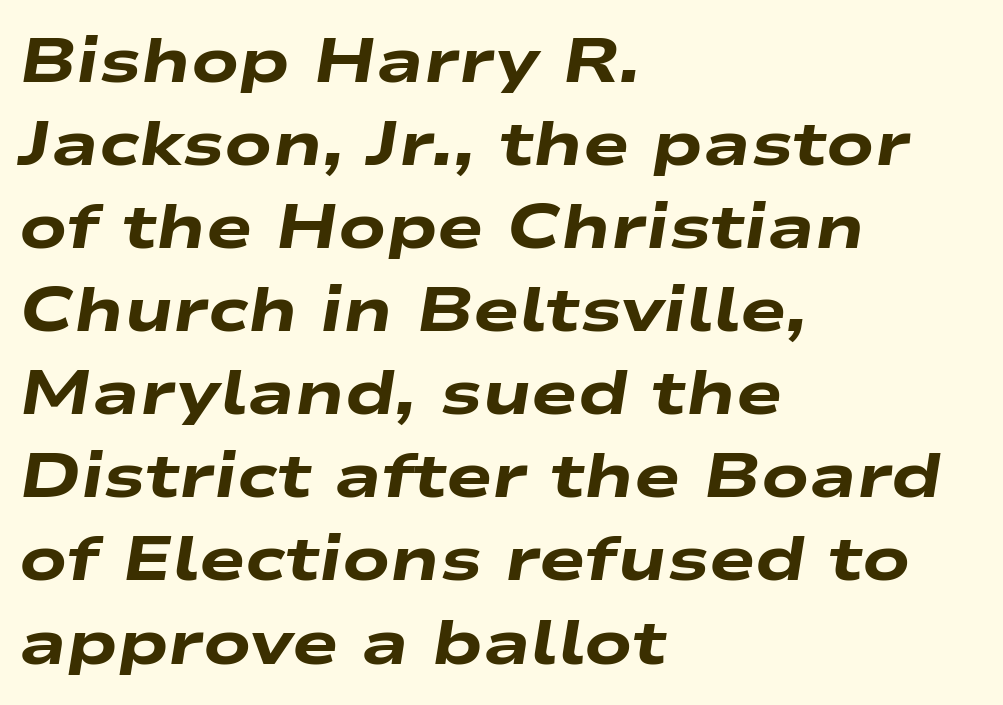
The specimen reads as italic at a glance. Descenders are the only things crossing below the line. The rendering uses a moderate line-height, typical for paragraphs. Spacing verdict: proportional, widths tailored to each character.
